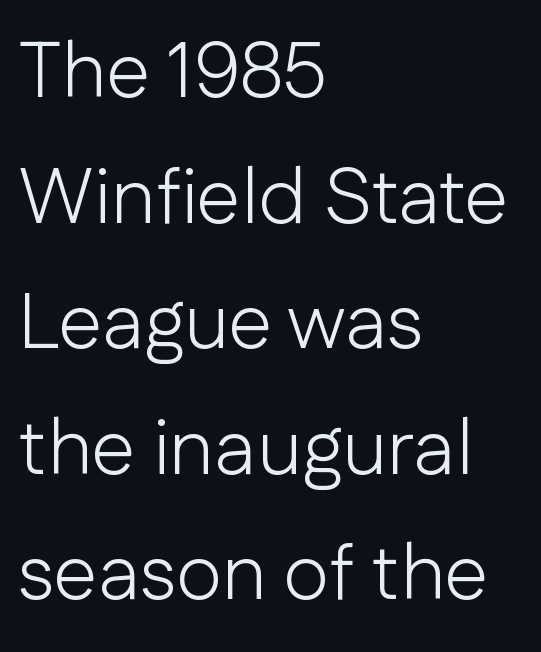
The line texture is even and compact thanks to regular tracking. Each stroke keeps to a modest, everyday thickness or less. The letters stand straight up with perfectly vertical stems. In terms of leading, this rendering sits right in the middle.
